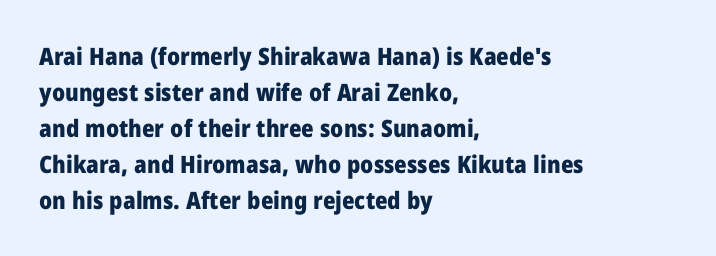
{"italic": "no", "bold": "yes", "underline": "no", "align": "left", "line_spacing": "normal", "line_spacing_ratio": 1.5, "letter_spacing": "normal", "letter_spacing_em": 0.0, "glyph_px": 24}
